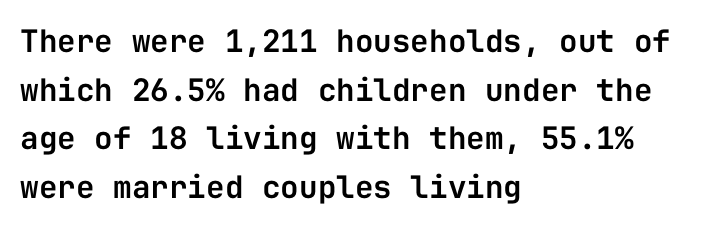
Q: Is the text italic (slanted)? A: No, it is upright.
Q: Is the typeface a serif or a sans-serif typeface? A: Sans-serif.
Q: Is the text underlined? A: No.
Q: How is the paragraph aligned? A: Left-aligned.
Q: Is the spacing between letters normal or unusually wide? A: Normal.
Q: Is the spacing between lines tight, normal or loose? A: Normal.
Q: Width (condensed, normal, or wide)? A: Normal.
Q: Stroke contrast? A: Low.
Q: x-height? A: Medium.
Q: Monospaced? A: Yes.
